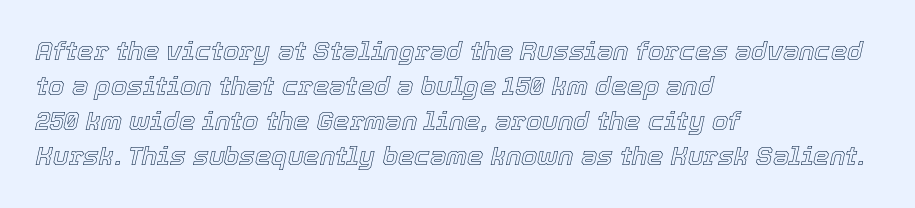
The image shows 26 px text type, italic (leaning right); set left-aligned, normal line spacing (1.35x), normal letter spacing, not underlined.
